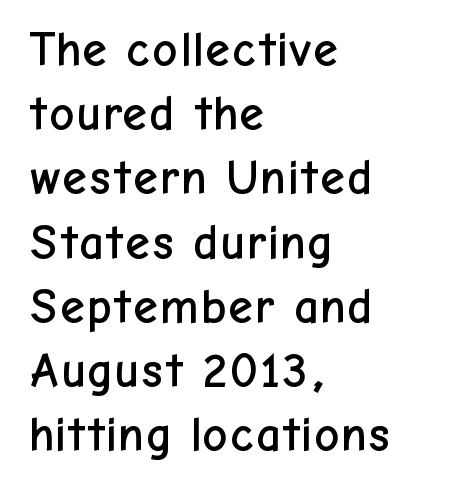
Q: Is the text italic (slanted)? A: No, it is upright.
Q: Is the typeface a serif or a sans-serif typeface? A: Sans-serif.
Q: Is the text underlined? A: No.
Q: How is the paragraph aligned? A: Left-aligned.
Q: Is the spacing between letters normal or unusually wide? A: Normal.
Q: Is the spacing between lines tight, normal or loose? A: Normal.
Q: Width (condensed, normal, or wide)? A: Normal.
Q: Stroke contrast? A: Low.
Q: x-height? A: Medium.
Q: Monospaced? A: No.
